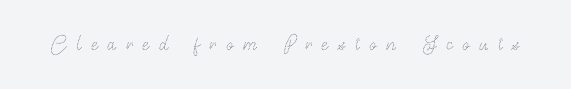
The image shows 26 px text type; set unusually wide letter spacing (+0.37 em), not underlined.
